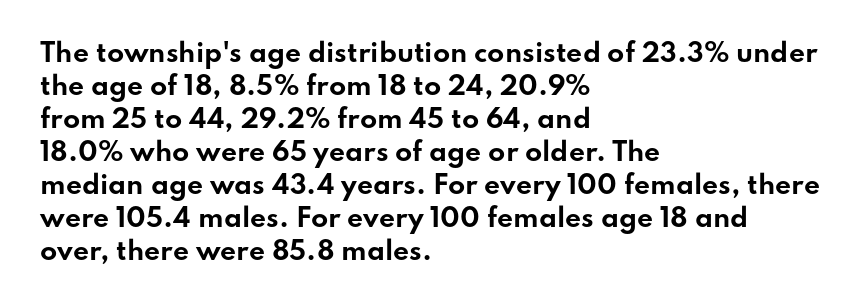
{"italic": "no", "bold": "yes", "underline": "no", "align": "left", "line_spacing": "normal", "line_spacing_ratio": 1.32, "letter_spacing": "normal", "letter_spacing_em": 0.0, "glyph_px": 25}
